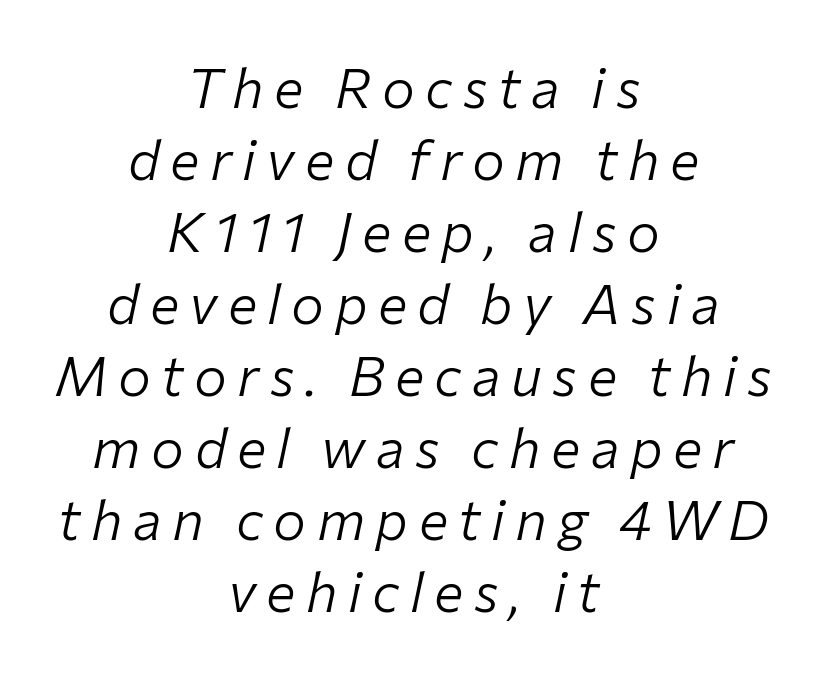
Q: Is the text bold? A: No.
Q: Is the text italic (slanted)? A: Yes, it leans right by about 12 degrees.
Q: Is the text underlined? A: No.
Q: How is the paragraph aligned? A: Centered.
Q: Is the spacing between lines tight, normal or loose? A: Normal.
Q: Width (condensed, normal, or wide)? A: Normal.
Q: Stroke contrast? A: Low.
Q: x-height? A: Medium.
Q: Monospaced? A: No.
